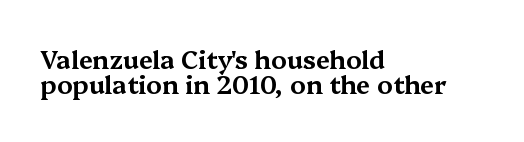
Q: Is the text italic (slanted)? A: No, it is upright.
Q: Is the text underlined? A: No.
Q: How is the paragraph aligned? A: Left-aligned.
Q: Is the spacing between letters normal or unusually wide? A: Normal.
Q: Is the spacing between lines tight, normal or loose? A: Tight.
